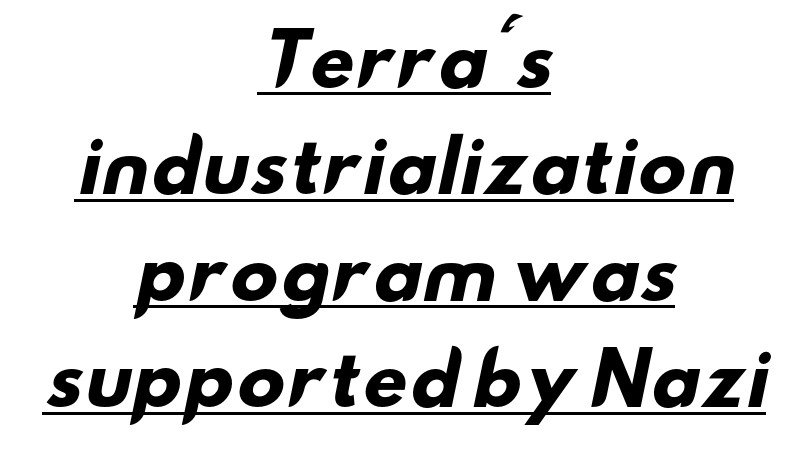
You could not count columns in this text — the font is proportionally spaced. Tracking here is standard; glyphs follow each other at the usual distance. Each new line begins a customary step beneath the previous one. Strokes here are thick enough to call this a true bold. These characters rest on top of a visible drawn line.
